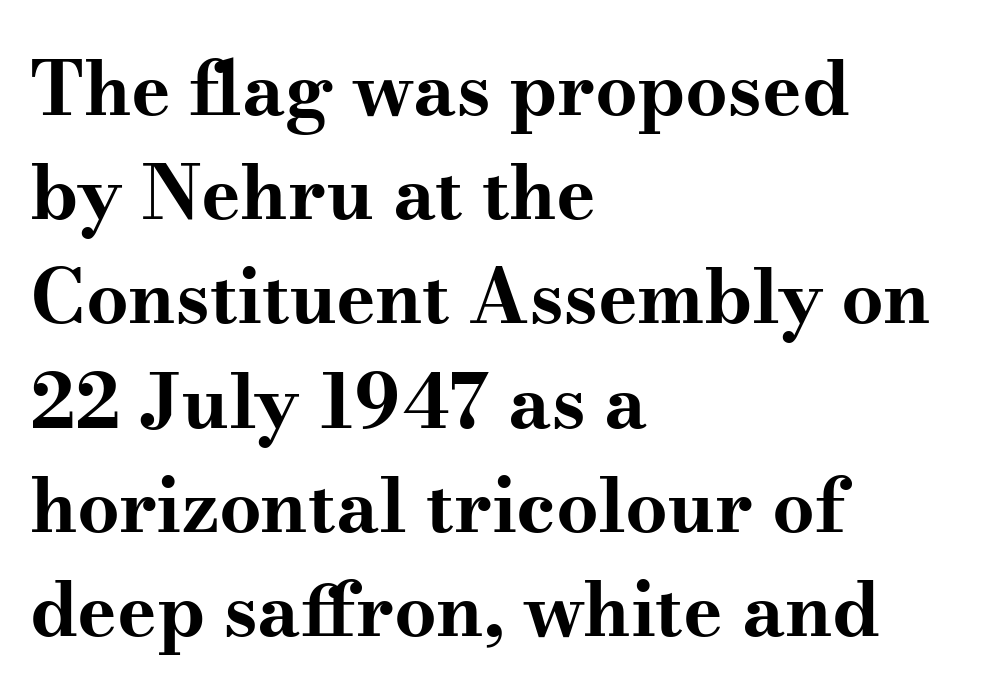
Q: Is the text bold? A: Yes.
Q: Is the text italic (slanted)? A: No, it is upright.
Q: Is the typeface a serif or a sans-serif typeface? A: Serif.
Q: Is the text underlined? A: No.
Q: How is the paragraph aligned? A: Left-aligned.
Q: Is the spacing between letters normal or unusually wide? A: Normal.
Q: Is the spacing between lines tight, normal or loose? A: Normal.
Q: Width (condensed, normal, or wide)? A: Wide.
Q: Stroke contrast? A: Medium.
Q: x-height? A: Small.
Q: Monospaced? A: No.
